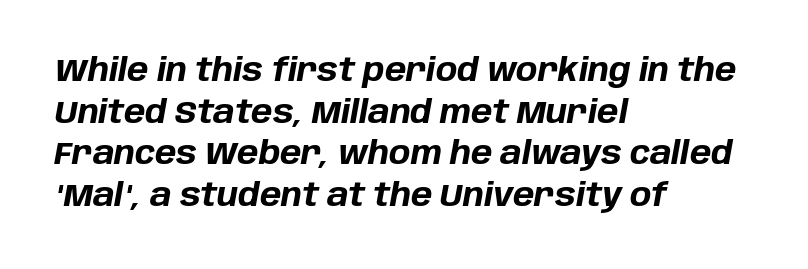
Proportional: the letters do not fall into vertical columns. Line spacing here is normal. If you drew a ruler down the left edge, every line would touch it. The passage shown has conventional tracking throughout. These words are printed bold, with thick strokes throughout.
